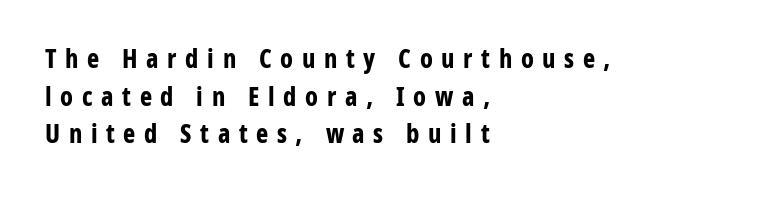
The image shows 26 px bold type, upright; set left-aligned, normal line spacing (1.45x), unusually wide letter spacing (+0.33 em), not underlined.
